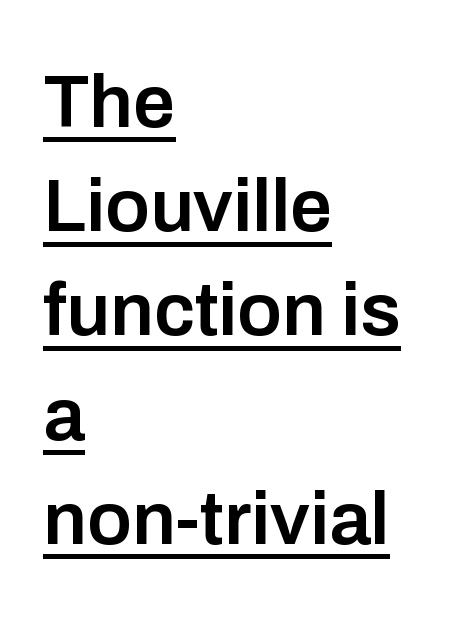
The image shows 75 px semibold sans-serif type, upright; set left-aligned, normal line spacing (1.39x), normal letter spacing, underlined; low stroke contrast and a medium x-height.
